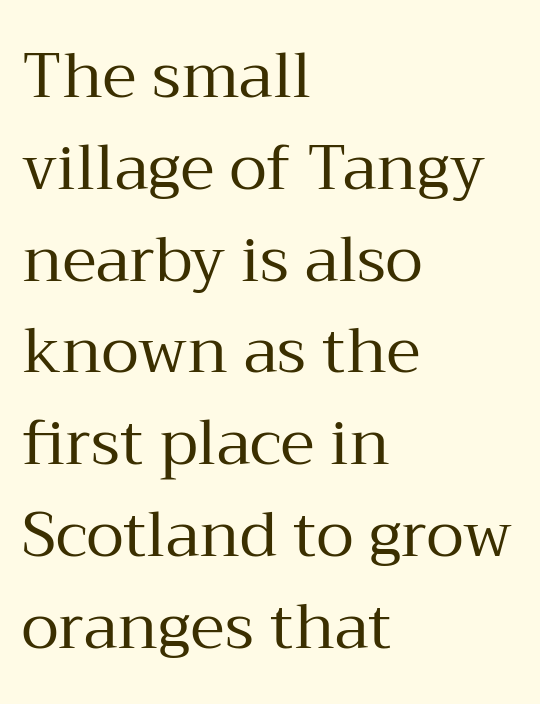
The image shows 62 px regular-weight serif type, upright; set left-aligned, normal line spacing (1.48x), normal letter spacing, not underlined; medium stroke contrast and a medium x-height.
